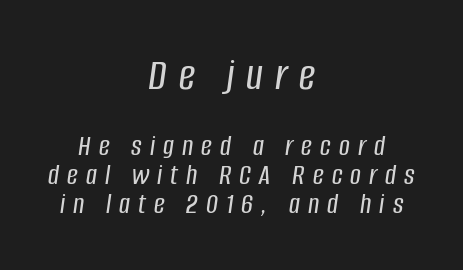
{"italic": "yes", "lean": "right", "slant_degrees": 8, "width": "condensed", "stroke_contrast": "low", "x_height": "large", "monospaced": "no", "underline": "no", "align": "center", "line_spacing": "tight", "line_spacing_ratio": 0.97, "letter_spacing": "wide", "letter_spacing_em": 0.27, "larger_block": "first", "size_ratio": 1.5, "glyph_px": 45}
